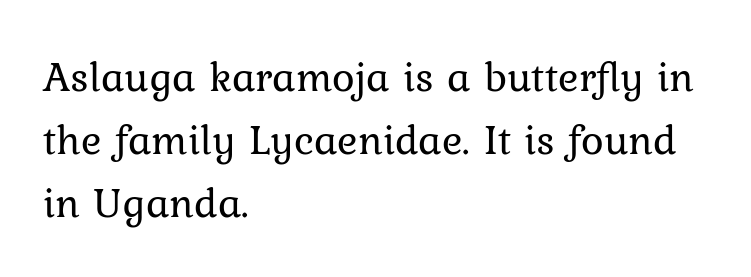
The image shows 43 px regular-weight type, upright; set left-aligned, normal line spacing (1.46x), normal letter spacing, not underlined; low stroke contrast and a medium x-height.
